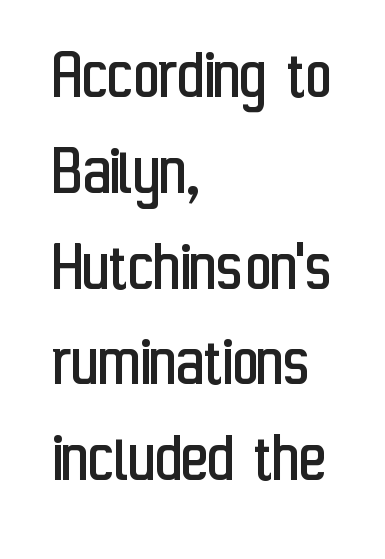
The image shows 72 px regular-weight, condensed sans-serif type, upright; set left-aligned, normal line spacing (1.33x), normal letter spacing, not underlined; low stroke contrast and a medium x-height.
